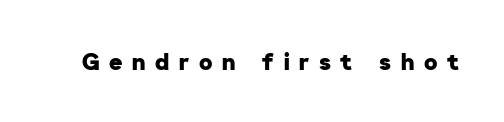
The image shows 23 px bold type; set unusually wide letter spacing (+0.42 em), not underlined.
